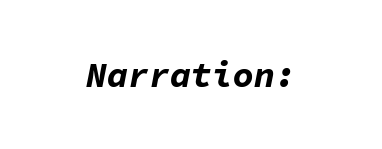
Q: Is the text bold? A: Yes.
Q: Is the text italic (slanted)? A: Yes, it leans right by about 11 degrees.
Q: Is the text underlined? A: No.
Q: Is the spacing between letters normal or unusually wide? A: Normal.
Q: Width (condensed, normal, or wide)? A: Normal.
Q: Stroke contrast? A: Low.
Q: x-height? A: Medium.
Q: Monospaced? A: Yes.
